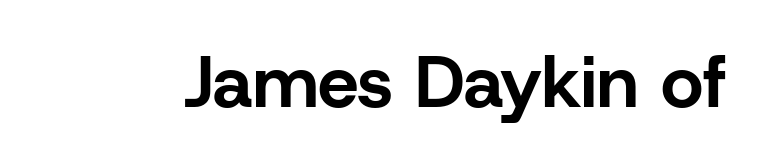
{"serif": "no", "italic": "no", "bold": "yes", "weight": "bold", "width": "normal", "stroke_contrast": "low", "x_height": "medium", "monospaced": "no", "underline": "no", "letter_spacing": "normal", "letter_spacing_em": 0.0, "glyph_px": 73}
